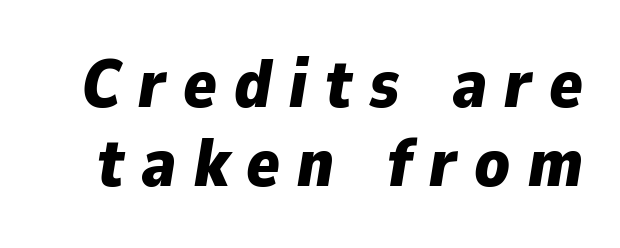
The image shows 69 px bold type, italic (leaning right); set tight line spacing (1.14x), unusually wide letter spacing (+0.25 em), not underlined; low stroke contrast and a medium x-height.
